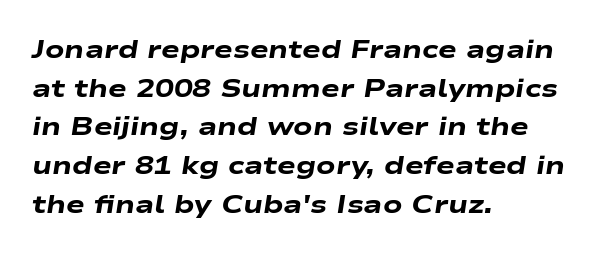
The image shows 25 px bold type, italic (leaning right); set left-aligned, normal line spacing (1.55x), normal letter spacing, not underlined.
